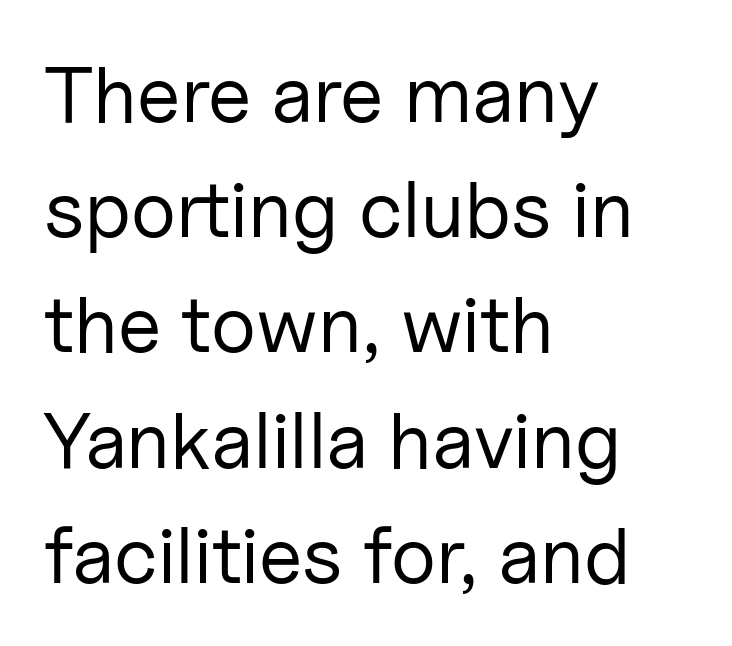
Q: Is the text bold? A: No.
Q: Is the text italic (slanted)? A: No, it is upright.
Q: Is the typeface a serif or a sans-serif typeface? A: Sans-serif.
Q: Is the text underlined? A: No.
Q: How is the paragraph aligned? A: Left-aligned.
Q: Is the spacing between letters normal or unusually wide? A: Normal.
Q: Is the spacing between lines tight, normal or loose? A: Normal.
Q: Width (condensed, normal, or wide)? A: Normal.
Q: Stroke contrast? A: Low.
Q: x-height? A: Medium.
Q: Monospaced? A: No.
